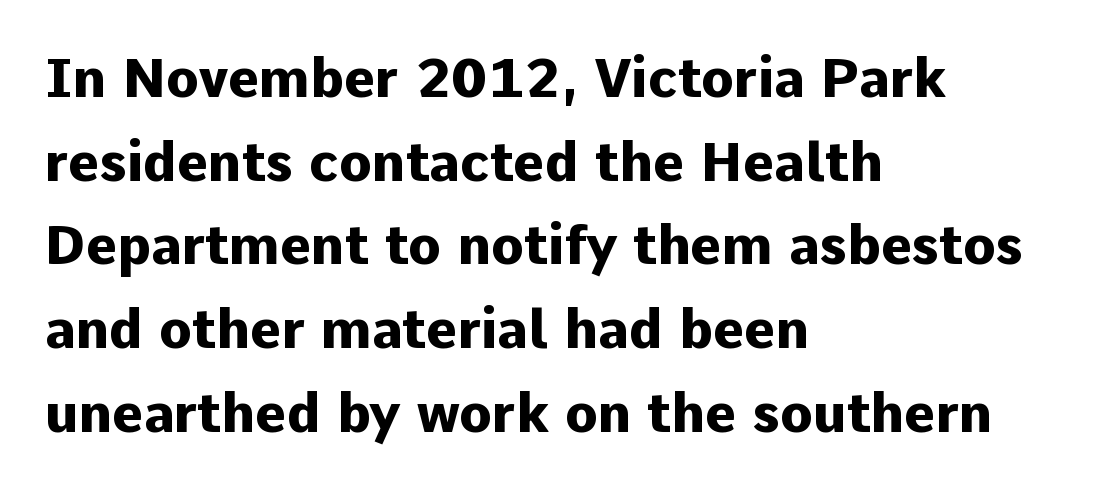
The image shows 54 px heavy sans-serif type, upright; set left-aligned, normal line spacing (1.55x), normal letter spacing, not underlined; low stroke contrast and a medium x-height.
